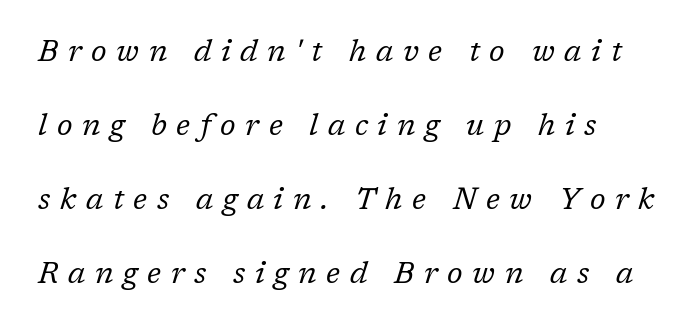
The image shows 30 px regular-weight serif type, italic (leaning right); set left-aligned, loose line spacing (2.47x), unusually wide letter spacing (+0.32 em), not underlined; low stroke contrast and a medium x-height.
